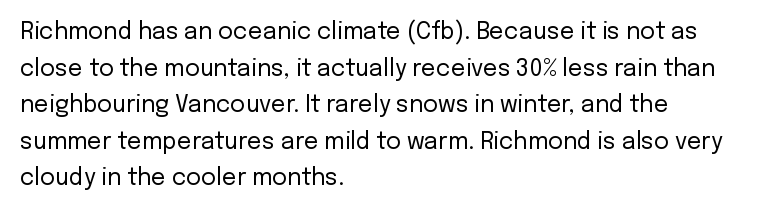
The image shows 23 px text type, upright; set left-aligned, normal line spacing (1.59x), normal letter spacing, not underlined.
